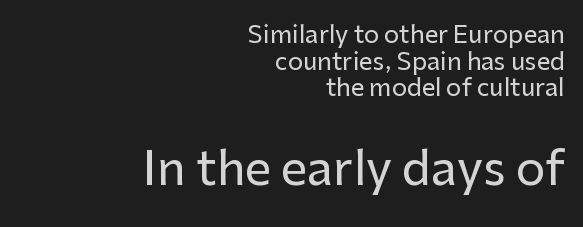
The font's upright variant was chosen for this text. A typesetter would call this proportional, since set widths differ per character. Observe the absence of serifs on each vertical stroke in this sample. Tracking value appears to be zero — textbook default spacing. The gap between lines stays unmarked.
